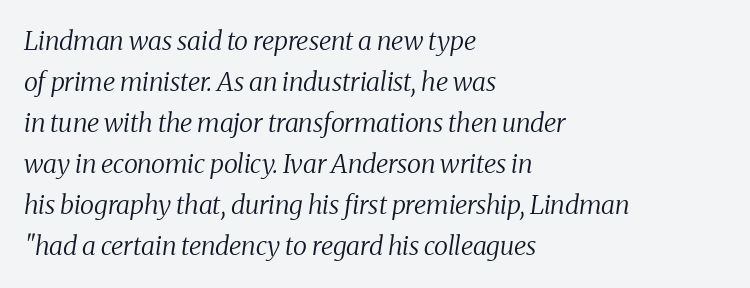
The image shows 26 px text type, italic (leaning right); set left-aligned, normal line spacing (1.58x), normal letter spacing, not underlined.
